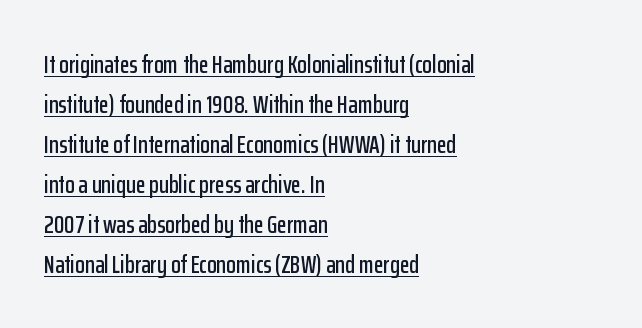
Q: Is the text italic (slanted)? A: No, it is upright.
Q: Is the text underlined? A: Yes.
Q: How is the paragraph aligned? A: Left-aligned.
Q: Is the spacing between letters normal or unusually wide? A: Normal.
Q: Is the spacing between lines tight, normal or loose? A: Normal.
